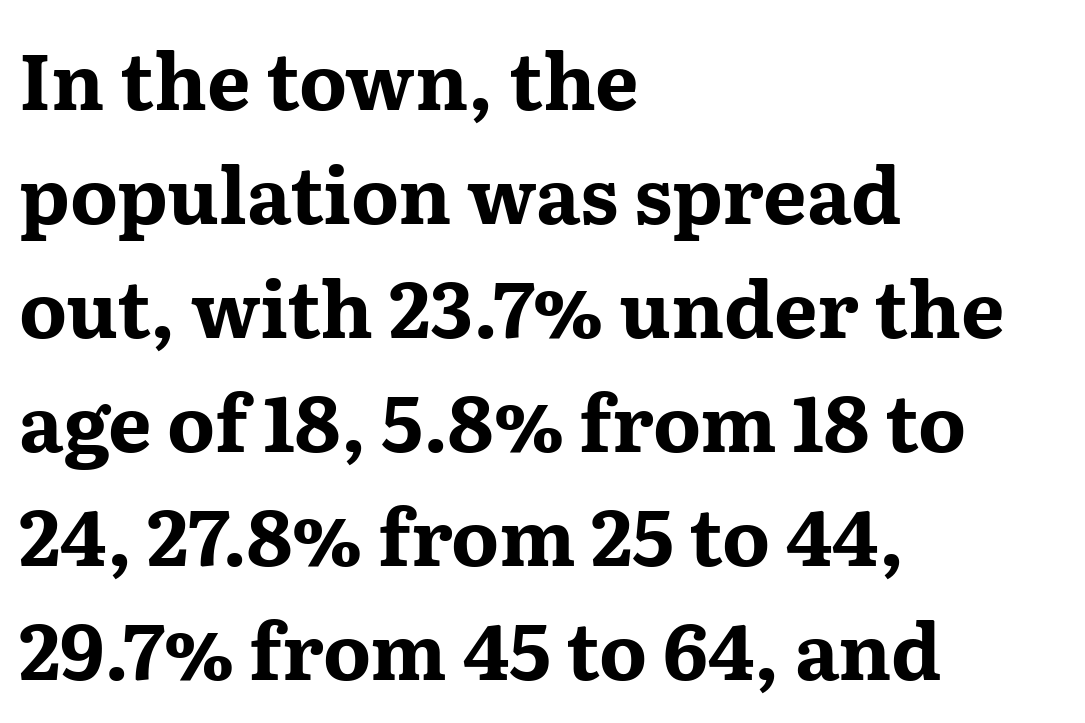
Q: Is the text bold? A: Yes.
Q: Is the text italic (slanted)? A: No, it is upright.
Q: Is the typeface a serif or a sans-serif typeface? A: Serif.
Q: Is the text underlined? A: No.
Q: How is the paragraph aligned? A: Left-aligned.
Q: Is the spacing between letters normal or unusually wide? A: Normal.
Q: Is the spacing between lines tight, normal or loose? A: Normal.
Q: Width (condensed, normal, or wide)? A: Wide.
Q: Stroke contrast? A: Medium.
Q: x-height? A: Medium.
Q: Monospaced? A: No.
